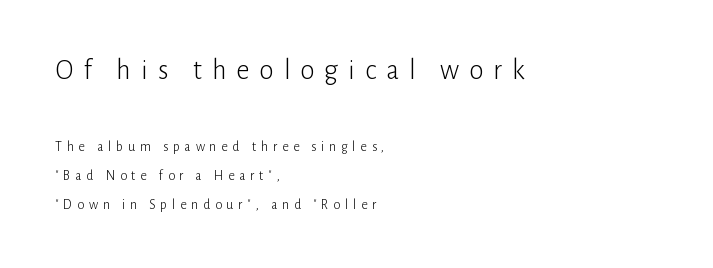
Q: Is the text bold? A: No.
Q: Is the text italic (slanted)? A: No, it is upright.
Q: Is the typeface a serif or a sans-serif typeface? A: Sans-serif.
Q: Is the text underlined? A: No.
Q: How is the paragraph aligned? A: Left-aligned.
Q: Is the spacing between letters normal or unusually wide? A: Unusually wide.
Q: Is the spacing between lines tight, normal or loose? A: Loose.
Q: Which block of text is set in a larger size, the first (top) or the second (bottom)? A: The first (top) one.
Q: Width (condensed, normal, or wide)? A: Normal.
Q: Stroke contrast? A: Low.
Q: x-height? A: Medium.
Q: Monospaced? A: No.
